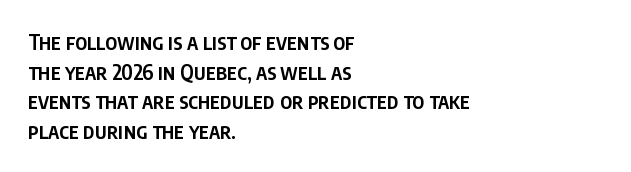
The image shows 21 px text type, upright; set left-aligned, normal line spacing (1.41x), normal letter spacing, not underlined.
